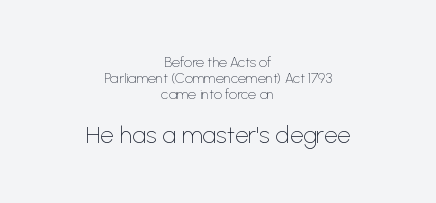
{"italic": "no", "bold": "no", "underline": "no", "align": "center", "line_spacing": "tight", "line_spacing_ratio": 1.14, "letter_spacing": "normal", "letter_spacing_em": 0.0, "larger_block": "second", "size_ratio": 1.71, "glyph_px": 24}
